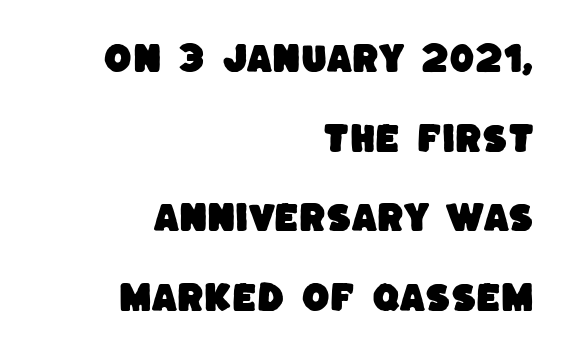
Does extra space separate the letters? No, they use regular spacing. No feet cap the strokes, marking this as sans-serif type. The rendering uses a large line-height, opening up the rows. Note the varied advance widths — an 'i' is clearly narrower than an 'm'. The passage shown is not underscored anywhere. Horizontal alignment here is rightward, an uncommon choice for prose.
